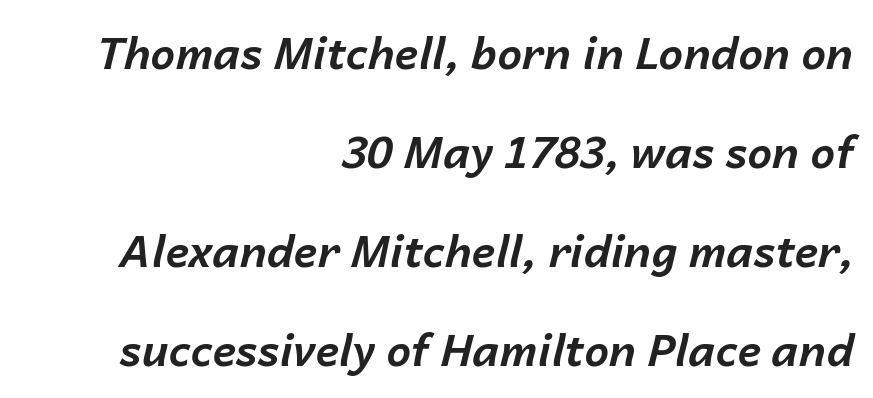
{"italic": "yes", "lean": "right", "slant_degrees": 14, "bold": "yes", "weight": "bold", "width": "normal", "stroke_contrast": "low", "x_height": "medium", "monospaced": "no", "underline": "no", "align": "right", "line_spacing": "loose", "line_spacing_ratio": 2.25, "letter_spacing": "normal", "letter_spacing_em": 0.0, "glyph_px": 44}
